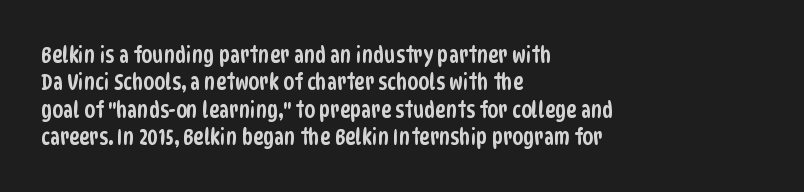
Which margin do the lines hug? The left one — the right edge is uneven. The space directly below the letters is spotless. Spacing between characters is what you'd get straight out of the box.
